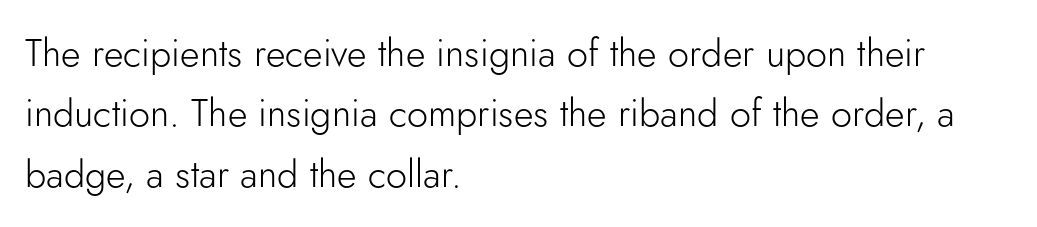
These lines are set flush left with a ragged right edge. Character widths vary here, with narrow letters taking less room than wide ones. Beneath every word, the page is bare. The typesetting does not lean heavy: it is not bold. A normal amount of white space separates one row of letters from the next. Short note: letters normally spaced.
